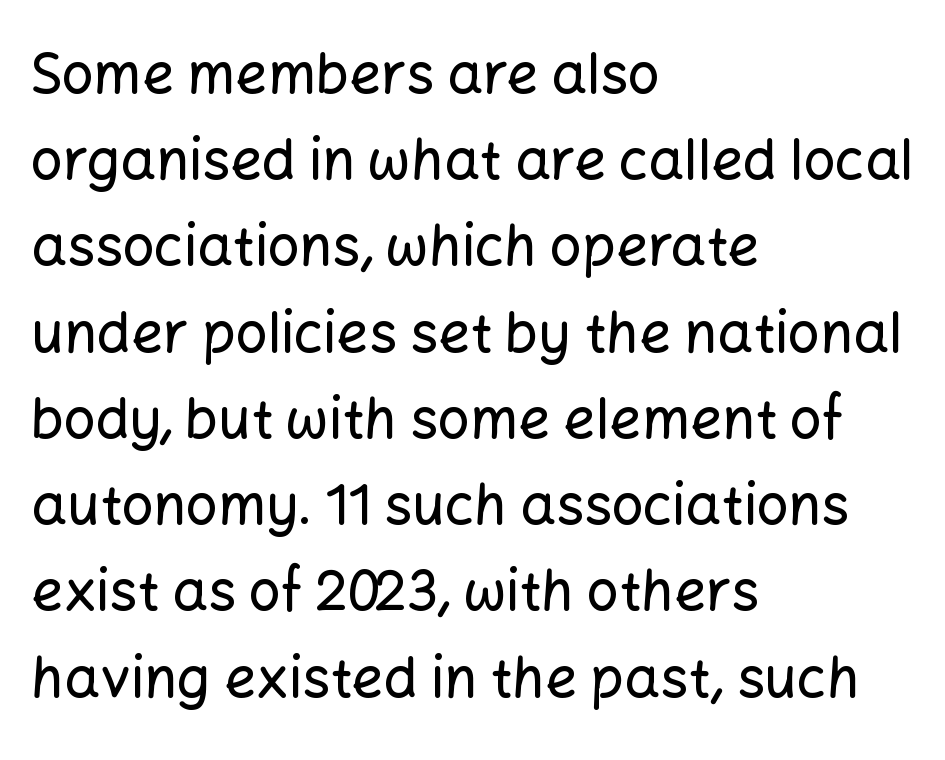
{"serif": "no", "italic": "no", "width": "normal", "stroke_contrast": "low", "x_height": "medium", "monospaced": "no", "underline": "no", "align": "left", "line_spacing": "normal", "line_spacing_ratio": 1.54, "letter_spacing": "normal", "letter_spacing_em": 0.0, "glyph_px": 56}
